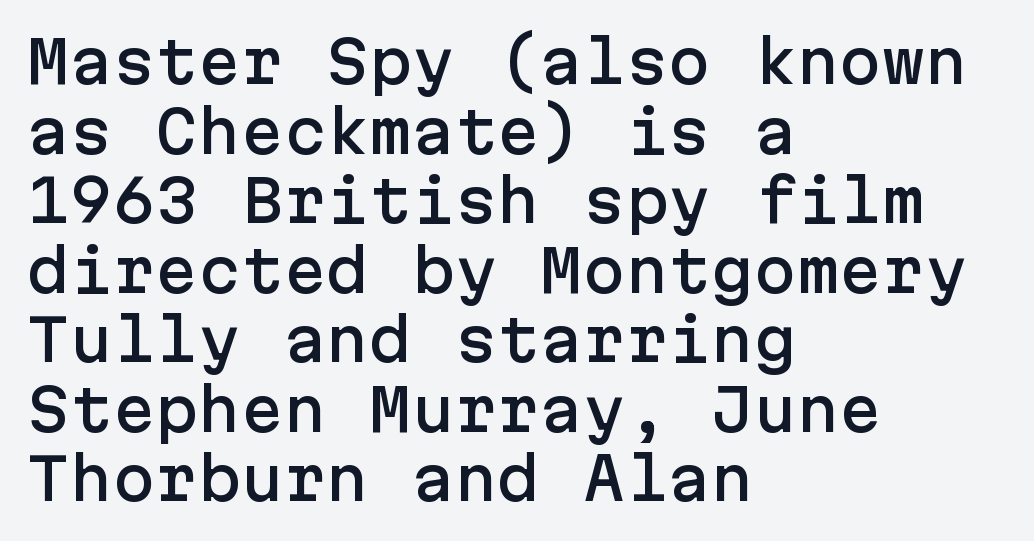
{"serif": "no", "italic": "no", "width": "normal", "stroke_contrast": "low", "x_height": "medium", "underline": "no", "align": "left", "line_spacing_ratio": 1.22, "letter_spacing": "normal", "letter_spacing_em": 0.0, "glyph_px": 57}
